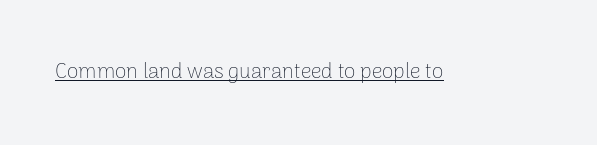
Italic: no, the glyphs are upright roman. You can see a thin bar hugging the bottom of the glyphs. Nothing heavy about these letters — not bold at all. Look at the tracking — it's just the regular setting, nothing added.
